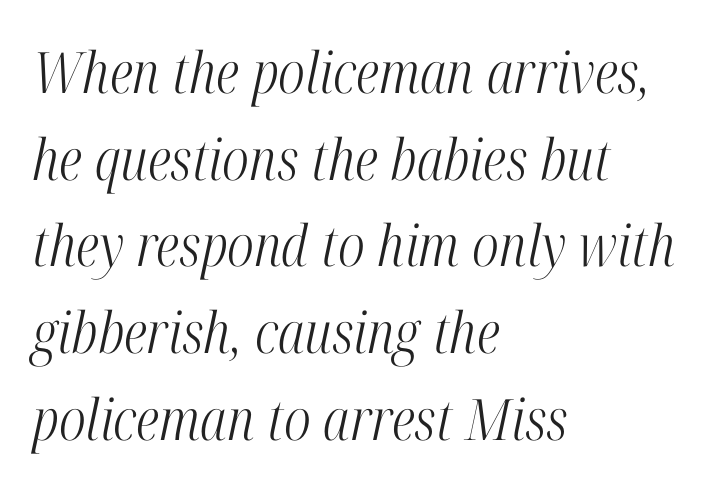
Q: Is the text bold? A: No.
Q: Is the text italic (slanted)? A: Yes, it leans right by about 12 degrees.
Q: Is the typeface a serif or a sans-serif typeface? A: Serif.
Q: Is the text underlined? A: No.
Q: How is the paragraph aligned? A: Left-aligned.
Q: Is the spacing between letters normal or unusually wide? A: Normal.
Q: Is the spacing between lines tight, normal or loose? A: Normal.
Q: Width (condensed, normal, or wide)? A: Condensed.
Q: Stroke contrast? A: High.
Q: x-height? A: Medium.
Q: Monospaced? A: No.
